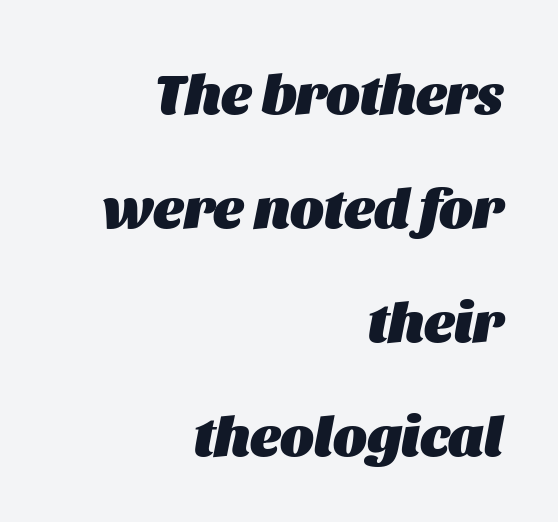
The image shows 57 px heavy type, italic (leaning right); set right-aligned, loose line spacing (2.0x), normal letter spacing, not underlined; medium stroke contrast and a large x-height.
